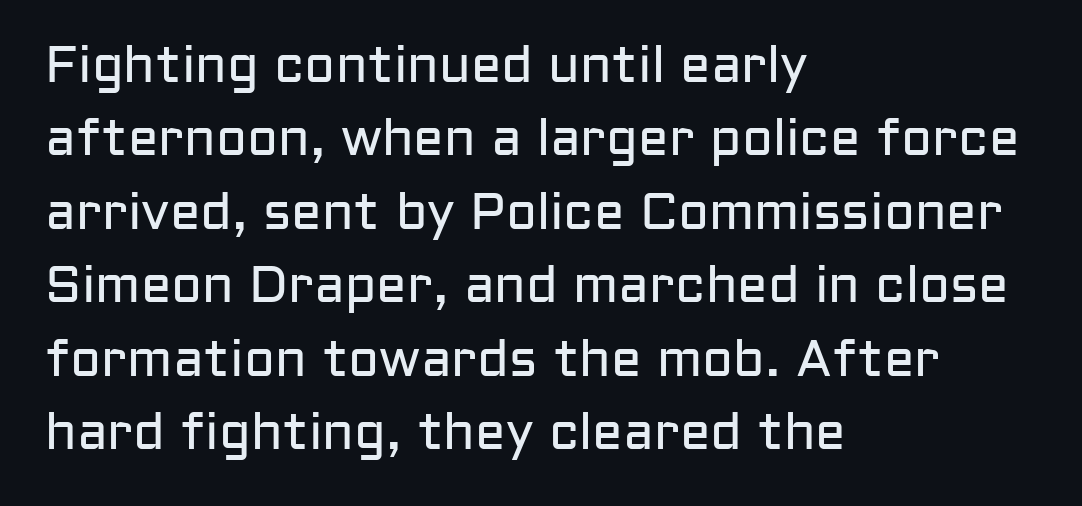
The image shows 51 px regular-weight sans-serif type, upright; set left-aligned, normal line spacing (1.44x), normal letter spacing, not underlined; low stroke contrast and a medium x-height.
